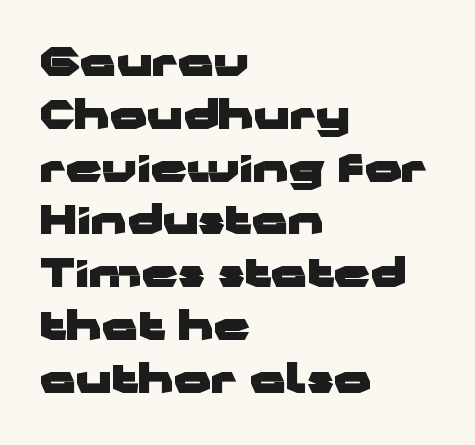
Q: Is the text bold? A: Yes.
Q: Is the text italic (slanted)? A: No, it is upright.
Q: Is the typeface a serif or a sans-serif typeface? A: Sans-serif.
Q: Is the text underlined? A: No.
Q: How is the paragraph aligned? A: Left-aligned.
Q: Is the spacing between letters normal or unusually wide? A: Normal.
Q: Is the spacing between lines tight, normal or loose? A: Normal.
Q: Width (condensed, normal, or wide)? A: Wide.
Q: Stroke contrast? A: Low.
Q: x-height? A: Medium.
Q: Monospaced? A: No.
